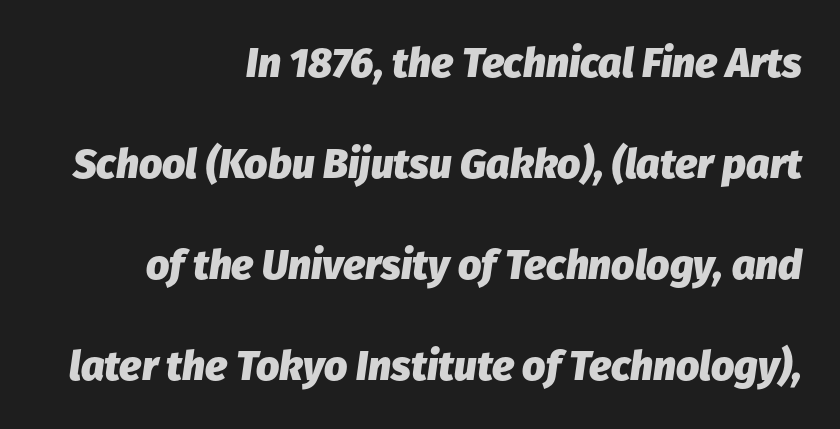
The image shows 41 px heavy type, italic (leaning right); set right-aligned, loose line spacing (2.46x), normal letter spacing, not underlined; low stroke contrast and a medium x-height.
